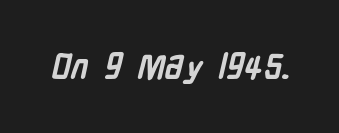
These words are printed bold, with thick strokes throughout. No extra tracking has been applied to these lines. This is sans-serif lettering, the kind often seen on screens and signage. The passage shown is typed in a proportional face where columns would drift. Beneath every word, the page is bare.
